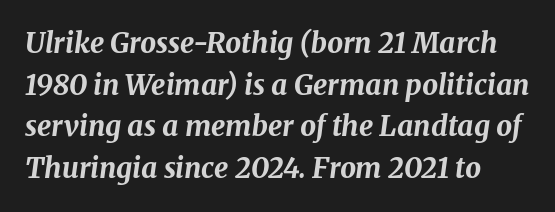
In terms of weight, the rendering is a true, heavy bold. A typesetter would call this proportional, since set widths differ per character. Leading matches the norm, producing a regular column. In terms of posture, this sample is oblique. A bare baseline throughout the passage.
